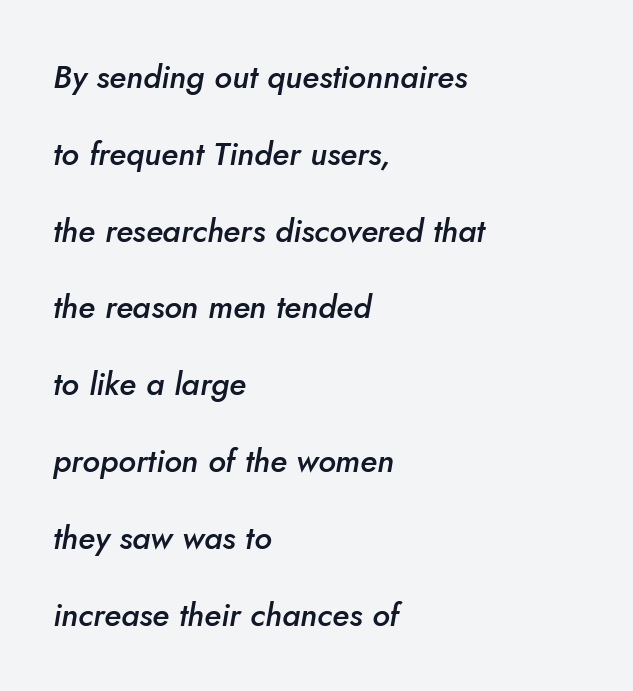
Characters follow at the spacing the type designer built in. The typesetter chose a ragged-right arrangement here. The foot of each line stays bare and open. Horizontal bands of white between lines are thick stripes.
